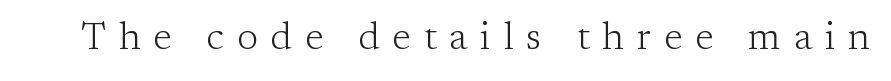
The image shows 38 px light serif type, upright; set unusually wide letter spacing (+0.34 em), not underlined; low stroke contrast and a medium x-height.
